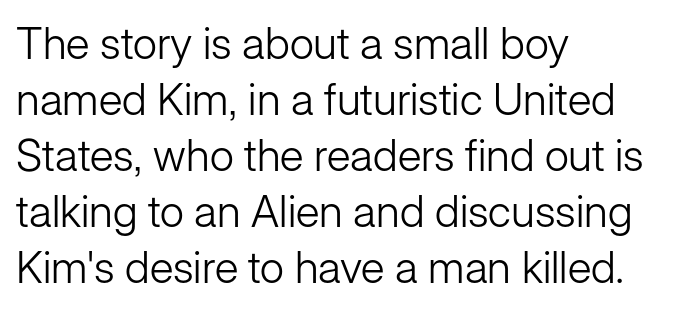
The image shows 44 px light sans-serif type, upright; set left-aligned, normal line spacing (1.27x), normal letter spacing, not underlined; low stroke contrast and a medium x-height.
